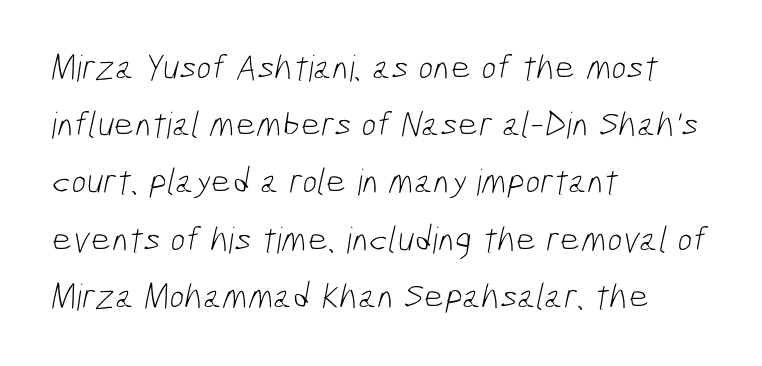
Check under the words: just untouched page. A typesetter would call this proportional, since set widths differ per character. Default kerning and tracking; the words read as compact shapes. The rendering anchors every line to the left-hand side.
